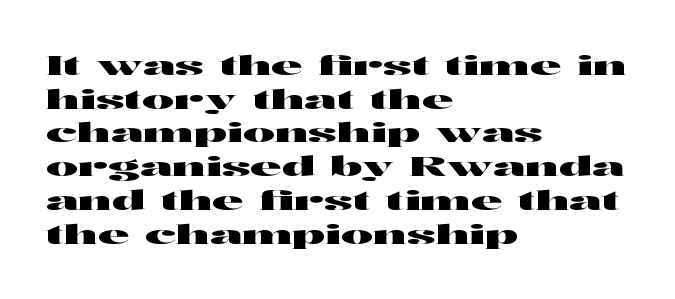
Q: Is the text italic (slanted)? A: No, it is upright.
Q: Is the text underlined? A: No.
Q: How is the paragraph aligned? A: Left-aligned.
Q: Is the spacing between letters normal or unusually wide? A: Normal.
Q: Is the spacing between lines tight, normal or loose? A: Normal.
